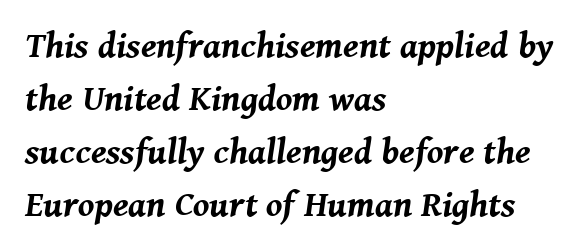
{"italic": "yes", "lean": "right", "slant_degrees": 8, "bold": "yes", "weight": "bold", "width": "normal", "stroke_contrast": "medium", "x_height": "medium", "monospaced": "no", "underline": "no", "align": "left", "line_spacing": "normal", "line_spacing_ratio": 1.47, "letter_spacing": "normal", "letter_spacing_em": 0.0, "glyph_px": 36}
